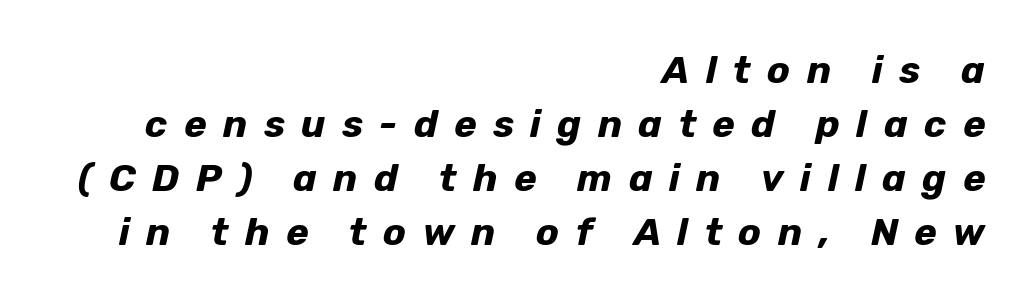
{"italic": "yes", "lean": "right", "slant_degrees": 12, "bold": "yes", "weight": "bold", "width": "normal", "stroke_contrast": "low", "x_height": "medium", "monospaced": "no", "underline": "no", "align": "right", "line_spacing": "normal", "line_spacing_ratio": 1.42, "letter_spacing": "wide", "letter_spacing_em": 0.43, "glyph_px": 38}
